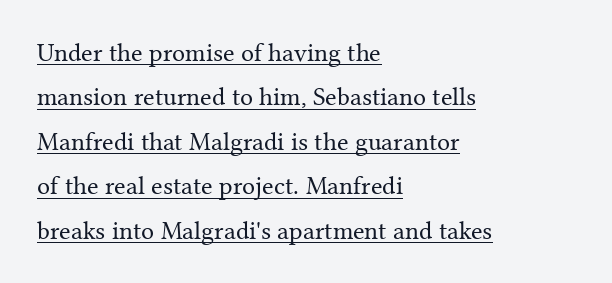
Q: Is the text bold? A: No.
Q: Is the text italic (slanted)? A: No, it is upright.
Q: Is the text underlined? A: Yes.
Q: How is the paragraph aligned? A: Left-aligned.
Q: Is the spacing between letters normal or unusually wide? A: Normal.
